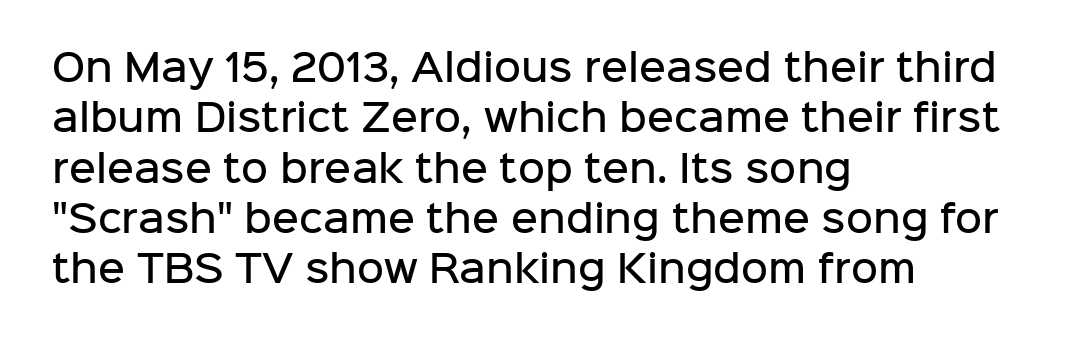
The image shows 37 px semibold sans-serif type, upright; set left-aligned, normal line spacing (1.36x), normal letter spacing, not underlined; low stroke contrast and a medium x-height.
